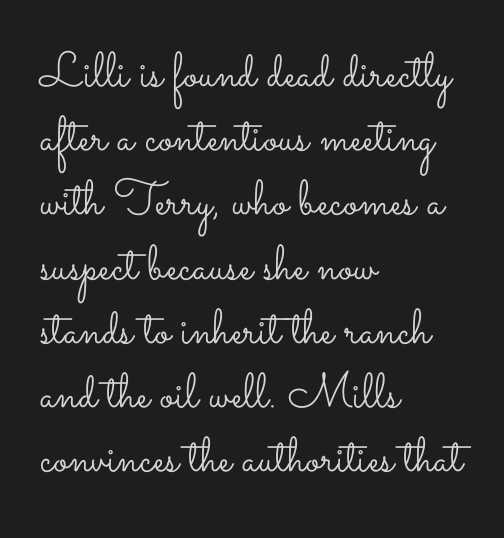
Q: Is the text bold? A: No.
Q: Is the text italic (slanted)? A: Yes.
Q: Is the text underlined? A: No.
Q: How is the paragraph aligned? A: Left-aligned.
Q: Is the spacing between letters normal or unusually wide? A: Normal.
Q: Is the spacing between lines tight, normal or loose? A: Normal.
Q: Width (condensed, normal, or wide)? A: Wide.
Q: Stroke contrast? A: Low.
Q: x-height? A: Small.
Q: Monospaced? A: No.
